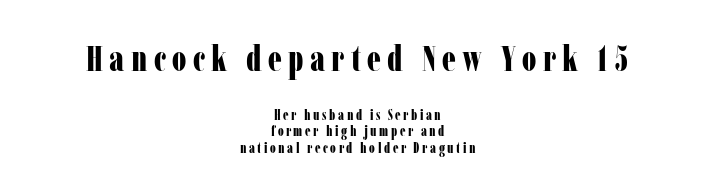
Q: Is the text bold? A: Yes.
Q: Is the text italic (slanted)? A: No, it is upright.
Q: Is the typeface a serif or a sans-serif typeface? A: Serif.
Q: Is the text underlined? A: No.
Q: How is the paragraph aligned? A: Centered.
Q: Which block of text is set in a larger size, the first (top) or the second (bottom)? A: The first (top) one.
Q: Width (condensed, normal, or wide)? A: Condensed.
Q: Stroke contrast? A: Low.
Q: x-height? A: Medium.
Q: Monospaced? A: No.
